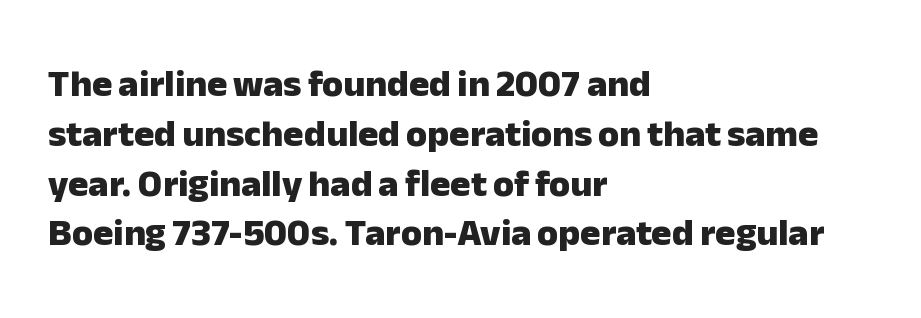
Q: Is the text bold? A: Yes.
Q: Is the text italic (slanted)? A: No, it is upright.
Q: Is the typeface a serif or a sans-serif typeface? A: Sans-serif.
Q: Is the text underlined? A: No.
Q: How is the paragraph aligned? A: Left-aligned.
Q: Is the spacing between letters normal or unusually wide? A: Normal.
Q: Is the spacing between lines tight, normal or loose? A: Normal.
Q: Width (condensed, normal, or wide)? A: Normal.
Q: Stroke contrast? A: Low.
Q: x-height? A: Medium.
Q: Monospaced? A: No.
